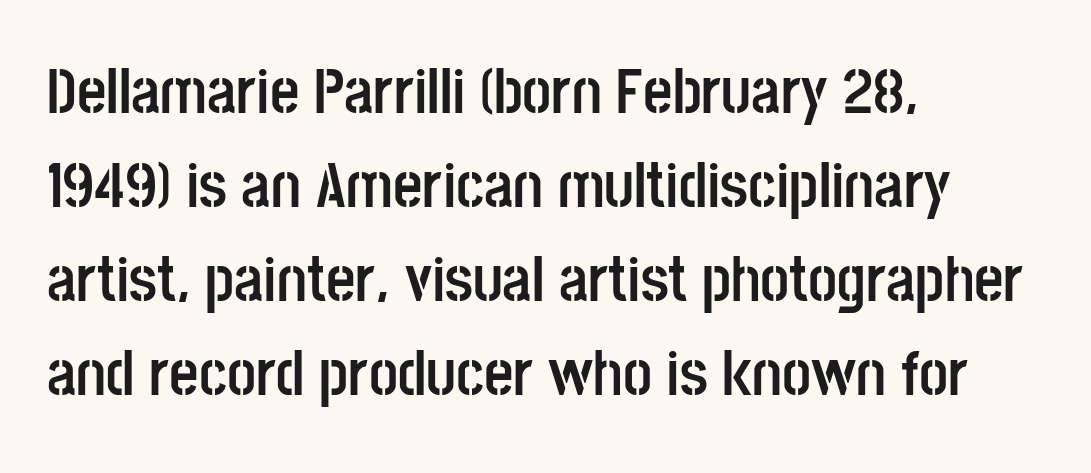
The image shows 64 px semibold, condensed sans-serif type, upright; set left-aligned, normal line spacing (1.47x), normal letter spacing, not underlined; low stroke contrast and a large x-height.
